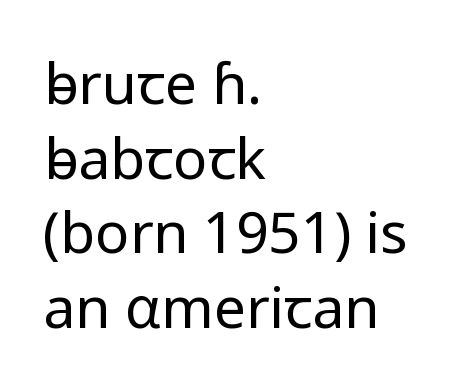
Q: Is the text bold? A: No.
Q: Is the text italic (slanted)? A: No, it is upright.
Q: Is the typeface a serif or a sans-serif typeface? A: Sans-serif.
Q: Is the text underlined? A: No.
Q: How is the paragraph aligned? A: Left-aligned.
Q: Is the spacing between letters normal or unusually wide? A: Normal.
Q: Is the spacing between lines tight, normal or loose? A: Normal.
Q: Width (condensed, normal, or wide)? A: Normal.
Q: Stroke contrast? A: Low.
Q: x-height? A: Medium.
Q: Monospaced? A: No.
